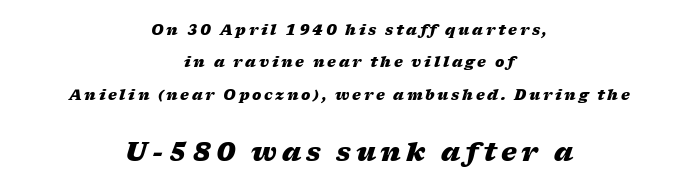
Q: Is the text bold? A: Yes.
Q: Is the text italic (slanted)? A: Yes, it leans right by about 17 degrees.
Q: Is the text underlined? A: No.
Q: How is the paragraph aligned? A: Centered.
Q: Is the spacing between lines tight, normal or loose? A: Loose.
Q: Which block of text is set in a larger size, the first (top) or the second (bottom)? A: The second (bottom) one.
